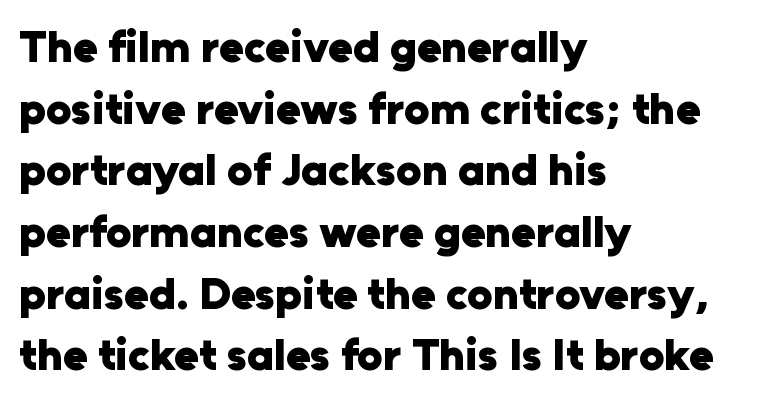
The type sits square on the baseline with zero lean. Are there feet on the stems? There aren't — it's a sans. Thick stems and heavy bowls — unmistakably bold. Do the characters align in a grid? No, the font is proportional. The letters sit at their default tracking, neither squeezed nor spread.
